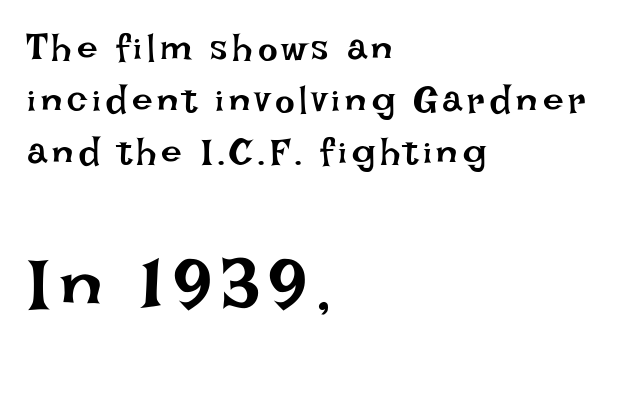
The image shows 74 px regular-weight type, upright; set left-aligned, normal line spacing (1.4x), not underlined; the second (bottom) block is 2.0x larger; low stroke contrast and a large x-height.
